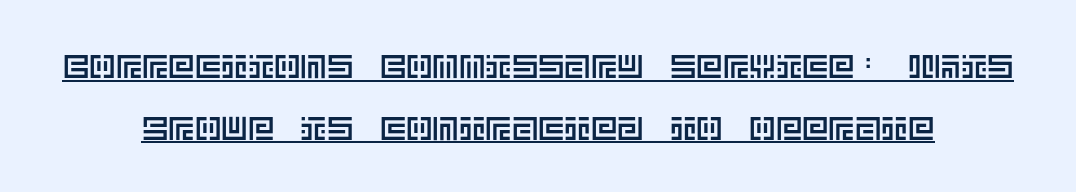
Nobody touched the tracking dial on this one. Reading down the block, each line starts at a different indent, mirrored at its end. Descenders here cross a horizontal rule under the line. Is there any slant? The stems are plumb.
